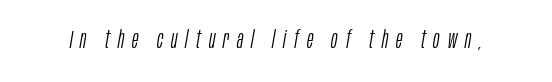
Q: Is the text bold? A: No.
Q: Is the text italic (slanted)? A: Yes, it leans right by about 10 degrees.
Q: Is the text underlined? A: No.
Q: Is the spacing between letters normal or unusually wide? A: Unusually wide.
